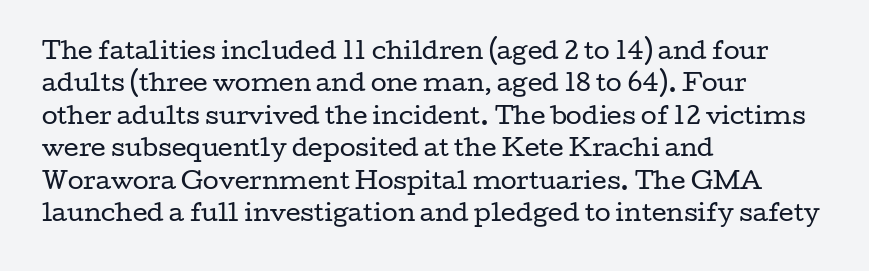
The tracking reads as untouched default to a designer's eye. Layout note: lines flush left. Students, observe: this is what conventionally led text looks like. Underline: absent.
